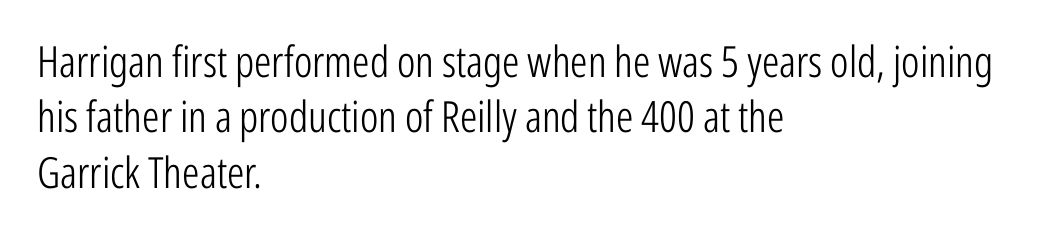
The image shows 43 px light, condensed sans-serif type, upright; set left-aligned, normal line spacing (1.29x), normal letter spacing, not underlined; low stroke contrast and a medium x-height.
